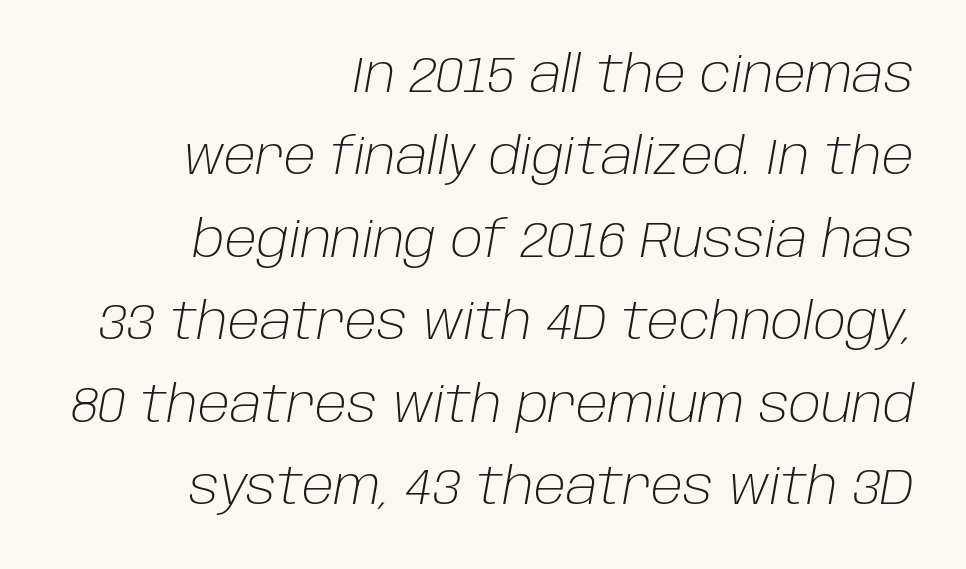
Q: Is the text bold? A: No.
Q: Is the text italic (slanted)? A: Yes, it leans right by about 10 degrees.
Q: Is the text underlined? A: No.
Q: How is the paragraph aligned? A: Right-aligned.
Q: Is the spacing between letters normal or unusually wide? A: Normal.
Q: Is the spacing between lines tight, normal or loose? A: Normal.
Q: Width (condensed, normal, or wide)? A: Normal.
Q: Stroke contrast? A: Low.
Q: x-height? A: Large.
Q: Monospaced? A: No.
